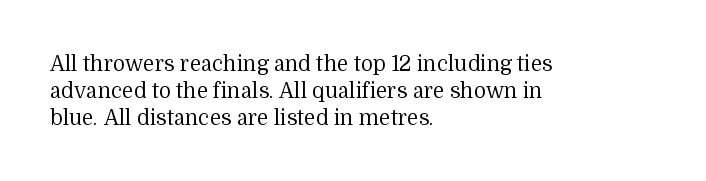
The passage shown is not underscored anywhere. Summary of vertical rhythm: regular, with standard interline spacing. The rag falls on the right side of this text block. Notice how the stems are strictly vertical — no italics here. Vertical stems look standard width or narrower in stroke.
